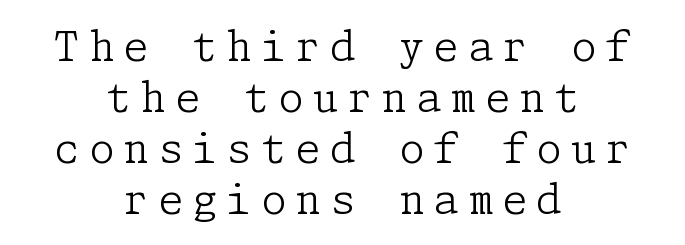
{"serif": "yes", "italic": "no", "bold": "no", "weight": "light", "width": "normal", "stroke_contrast": "low", "x_height": "medium", "underline": "no", "align": "center", "line_spacing_ratio": 1.24, "letter_spacing": "wide", "letter_spacing_em": 0.22, "glyph_px": 41}
